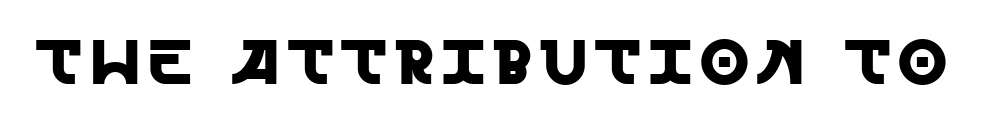
Q: Is the text italic (slanted)? A: No, it is upright.
Q: Is the typeface a serif or a sans-serif typeface? A: Sans-serif.
Q: Is the text underlined? A: No.
Q: Width (condensed, normal, or wide)? A: Normal.
Q: x-height? A: Large.
Q: Monospaced? A: No.
